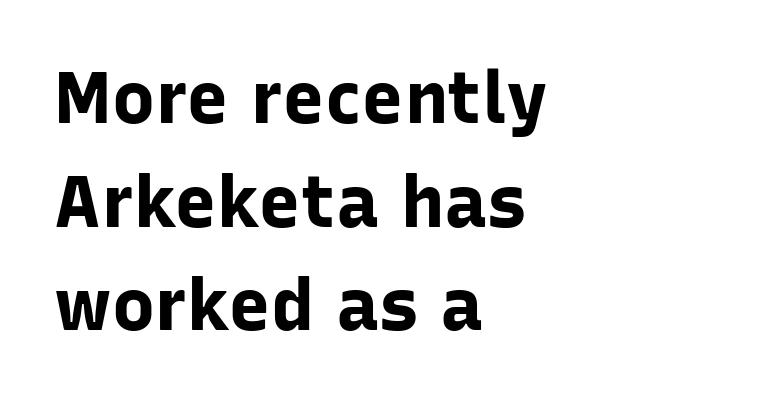
{"serif": "no", "italic": "no", "bold": "yes", "weight": "bold", "width": "normal", "stroke_contrast": "low", "x_height": "medium", "monospaced": "no", "underline": "no", "align": "left", "line_spacing": "normal", "line_spacing_ratio": 1.44, "letter_spacing": "normal", "letter_spacing_em": 0.0, "glyph_px": 72}
